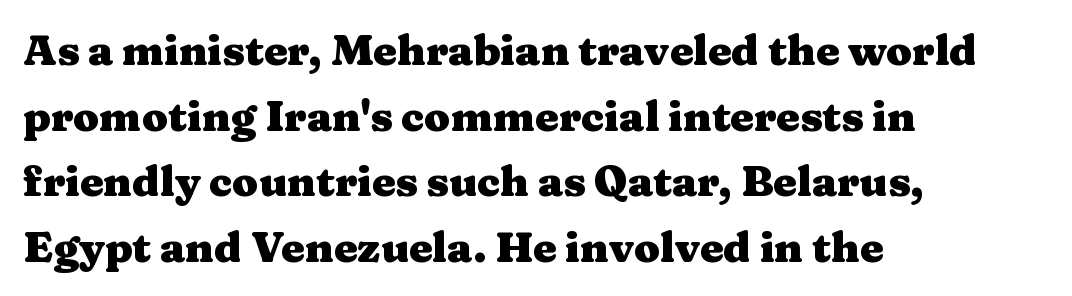
The image shows 42 px heavy, wide serif type, upright; set left-aligned, normal line spacing (1.56x), normal letter spacing, not underlined; medium stroke contrast and a medium x-height.
